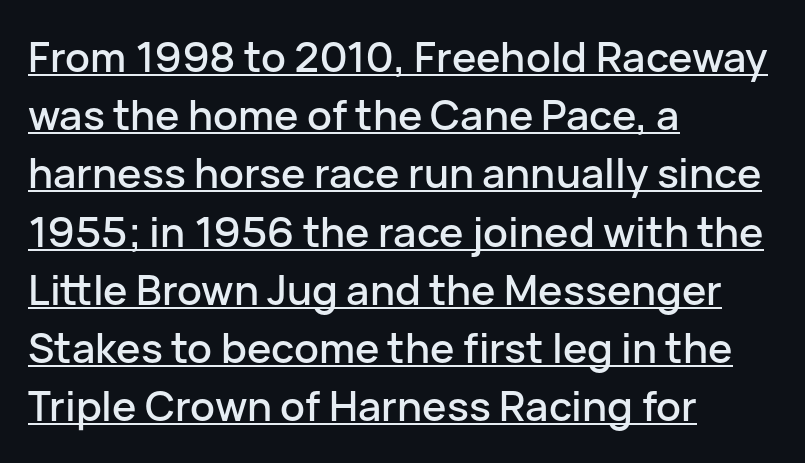
Does extra space separate the letters? No, they use regular spacing. The letters advance in unequal steps, a hallmark of proportional type. The leading is moderate, giving the passage an even texture. Underlined type. The type sits square on the baseline with zero lean. In terms of letterform style, serifs are entirely absent.
